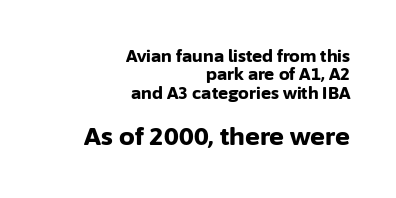
{"italic": "no", "bold": "yes", "underline": "no", "align": "right", "line_spacing": "tight", "line_spacing_ratio": 1.08, "letter_spacing": "normal", "letter_spacing_em": 0.0, "larger_block": "second", "size_ratio": 1.47, "glyph_px": 25}
